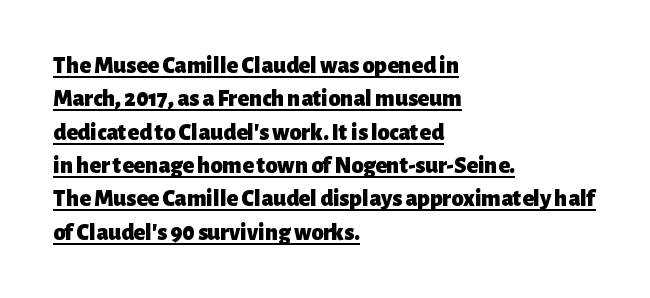
Q: Is the text bold? A: Yes.
Q: Is the text italic (slanted)? A: No, it is upright.
Q: Is the text underlined? A: Yes.
Q: How is the paragraph aligned? A: Left-aligned.
Q: Is the spacing between letters normal or unusually wide? A: Normal.
Q: Is the spacing between lines tight, normal or loose? A: Normal.
